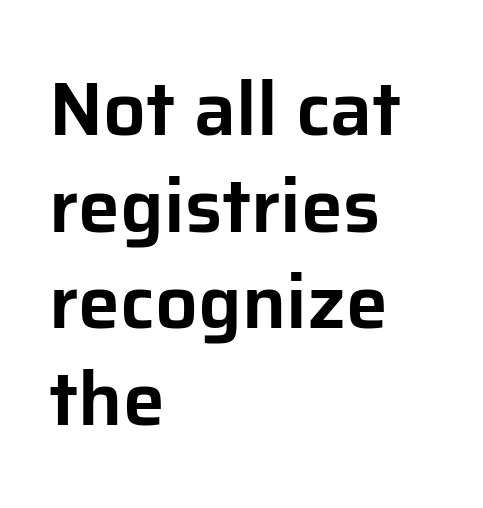
The image shows 75 px sans-serif type, upright; set left-aligned, normal line spacing (1.29x), normal letter spacing, not underlined; low stroke contrast and a medium x-height.
